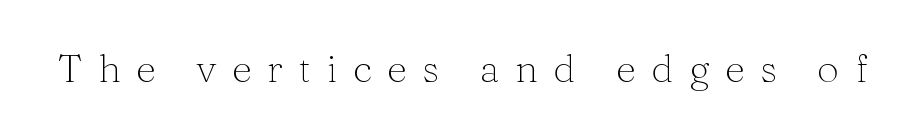
This is the regular roman posture of the typeface. Think of a printed novel: that variable character pitch is what you see here. This rendering employs a face with finishing strokes, i.e., a serif. The gaps between neighbouring characters are conspicuously large. The font sits on the lighter half of the weight spectrum, regular included. The baseline area is clear.
